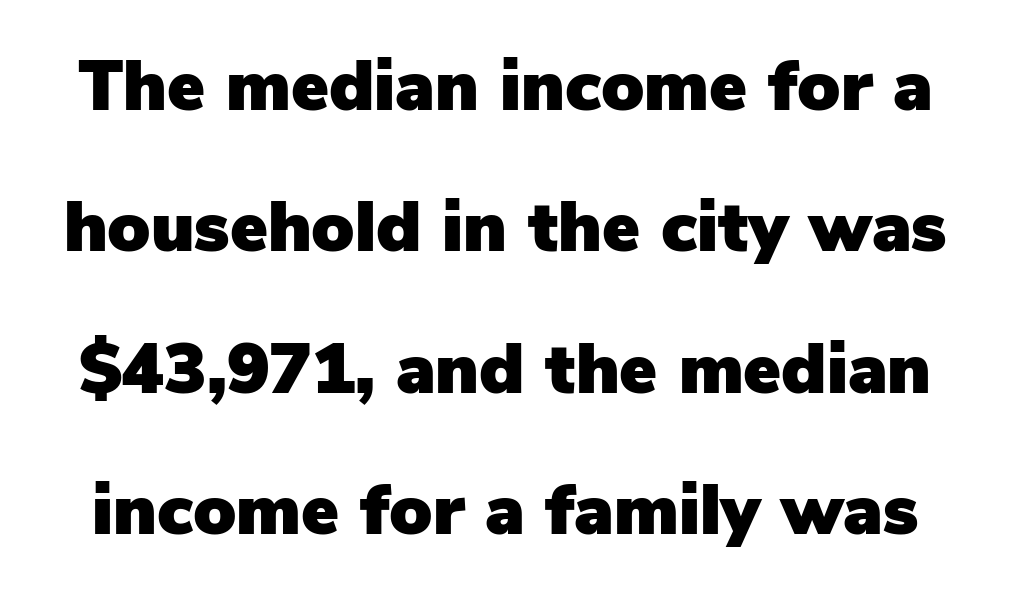
The image shows 71 px sans-serif type, upright; set loose line spacing (1.99x), normal letter spacing, not underlined; low stroke contrast and a medium x-height.
